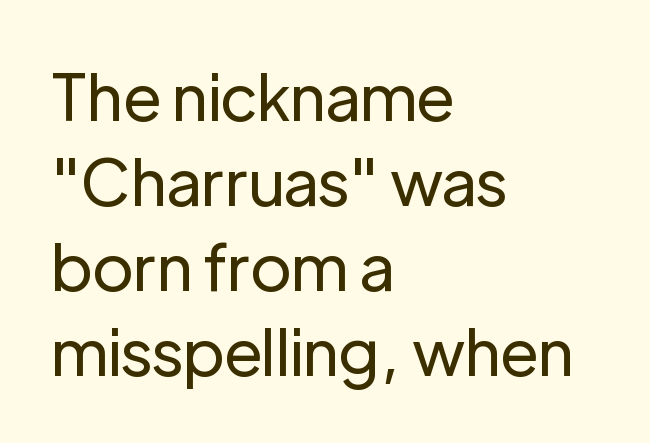
This is roman type, the default non-slanted kind. Just letters on the line, the space beneath them empty. Note: no serifs on the glyphs. Rows of type keep a routine distance in the vertical direction.
